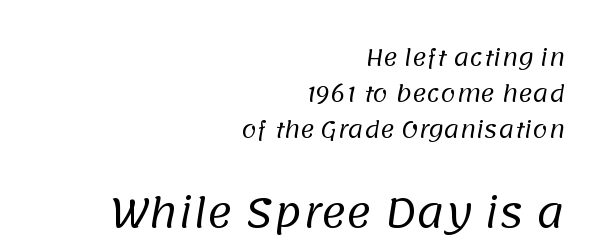
{"serif": "no", "bold": "no", "weight": "regular", "width": "normal", "stroke_contrast": "low", "x_height": "large", "monospaced": "no", "underline": "no", "align": "right", "line_spacing": "normal", "line_spacing_ratio": 1.63, "letter_spacing": "normal", "letter_spacing_em": 0.0, "larger_block": "second", "size_ratio": 1.77, "glyph_px": 39}
